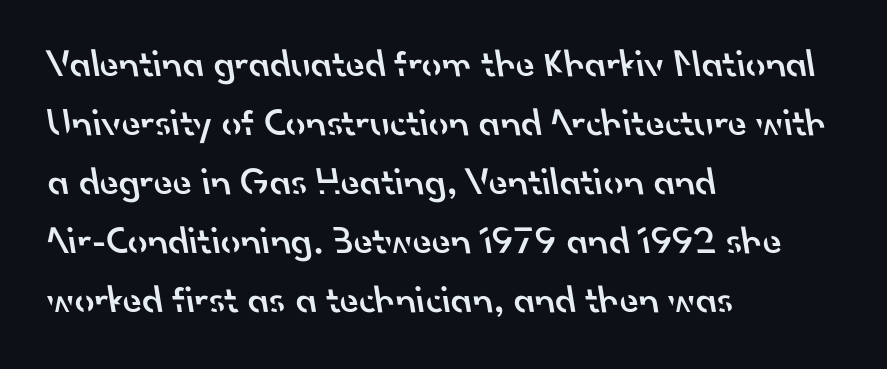
The image shows 39 px semibold sans-serif type; set left-aligned, normal line spacing (1.51x), normal letter spacing, not underlined; low stroke contrast and a small x-height.
